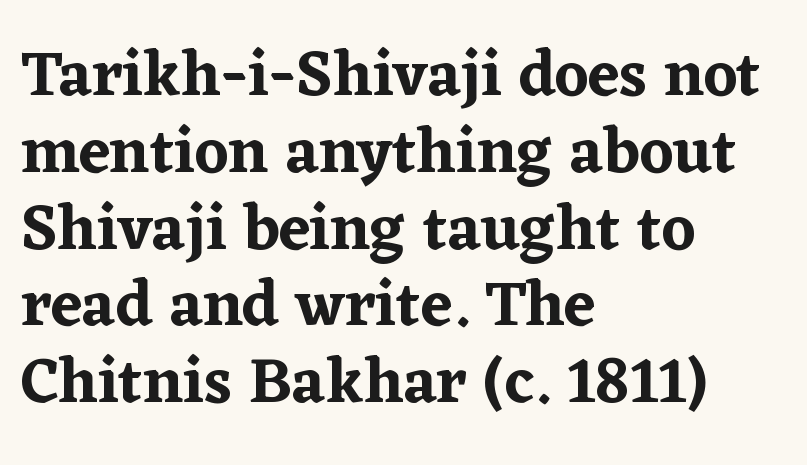
The image shows 64 px serif type, upright; set left-aligned, line spacing 1.2x, normal letter spacing, not underlined; low stroke contrast and a medium x-height.
